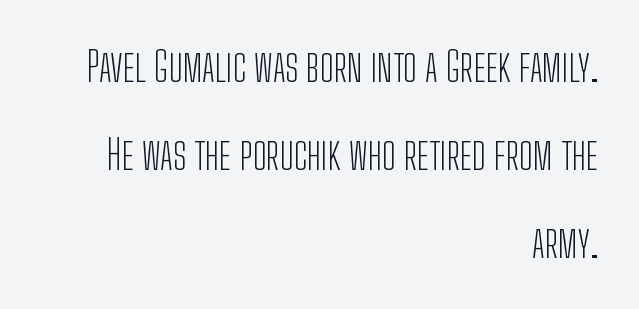
Is this a fixed-width face? No — the glyphs have proportional, varying widths. Clear beneath every line of the passage. Counters stay open thanks to moderate or lighter strokes. The passage shown stacks its lines with a broad gap. Font category for this specimen: sans-serif.
